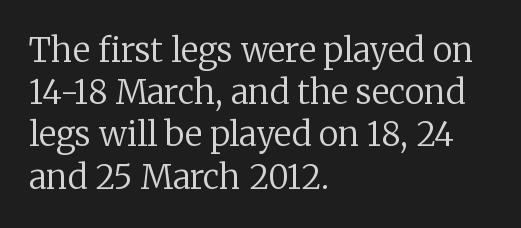
Q: Is the text bold? A: No.
Q: Is the text italic (slanted)? A: No, it is upright.
Q: Is the typeface a serif or a sans-serif typeface? A: Serif.
Q: Is the text underlined? A: No.
Q: How is the paragraph aligned? A: Left-aligned.
Q: Is the spacing between letters normal or unusually wide? A: Normal.
Q: Is the spacing between lines tight, normal or loose? A: Normal.
Q: Width (condensed, normal, or wide)? A: Normal.
Q: Stroke contrast? A: Low.
Q: x-height? A: Medium.
Q: Monospaced? A: No.
